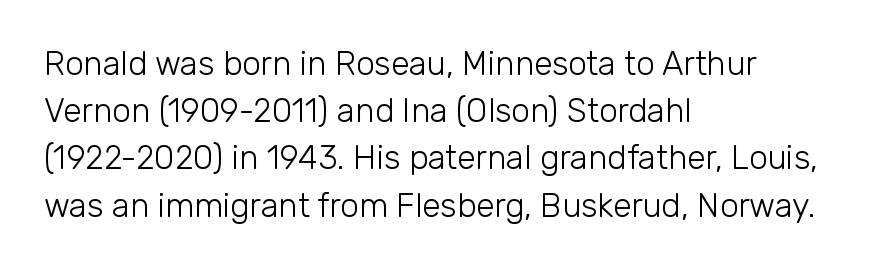
The letters carry no serifs — their stems end cleanly without finishing strokes. Each line starts at the same left margin while the right side varies. Compared with typical paragraphs, the rows here are spaced about the same. The lettering stays uniformly vertical, giving the passage a roman look. Note the varied advance widths — an 'i' is clearly narrower than an 'm'. You could call the tracking neutral — neither tight nor loose.
